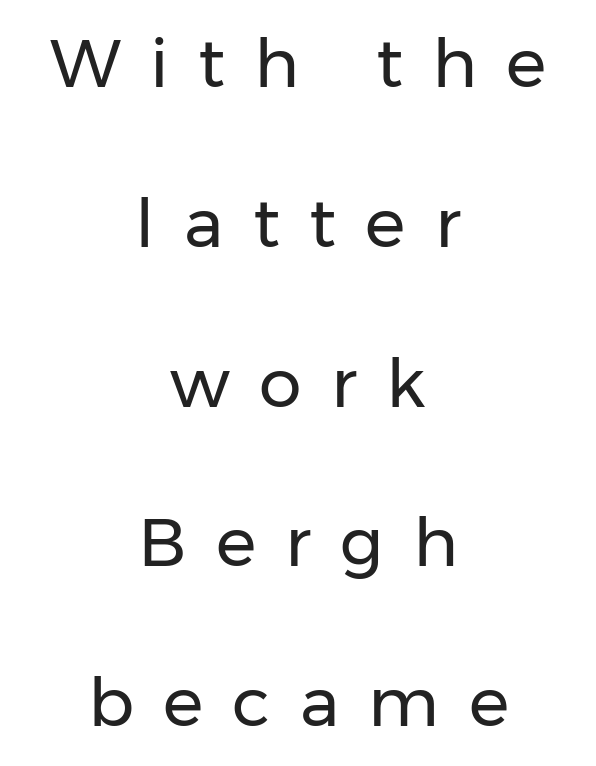
Q: Is the text bold? A: No.
Q: Is the text italic (slanted)? A: No, it is upright.
Q: Is the typeface a serif or a sans-serif typeface? A: Sans-serif.
Q: Is the text underlined? A: No.
Q: How is the paragraph aligned? A: Centered.
Q: Is the spacing between letters normal or unusually wide? A: Unusually wide.
Q: Is the spacing between lines tight, normal or loose? A: Loose.
Q: Width (condensed, normal, or wide)? A: Normal.
Q: Stroke contrast? A: Low.
Q: x-height? A: Medium.
Q: Monospaced? A: No.
